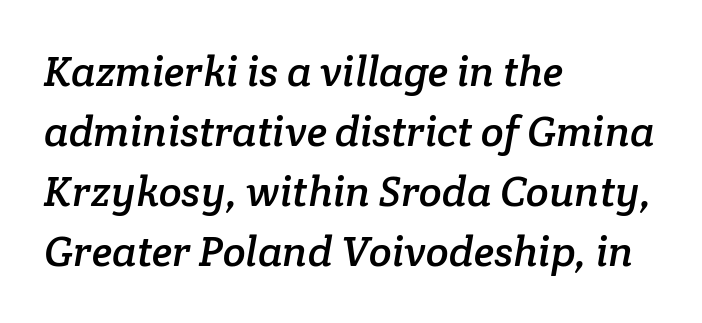
There is no visible air inserted between adjacent glyphs. The lines are quadded left. Descenders hang freely into open space. Proportional: the letters do not fall into vertical columns. Does the type have serifs? Yes, each stem ends in a small foot. Students, observe: this is what conventionally led text looks like.
